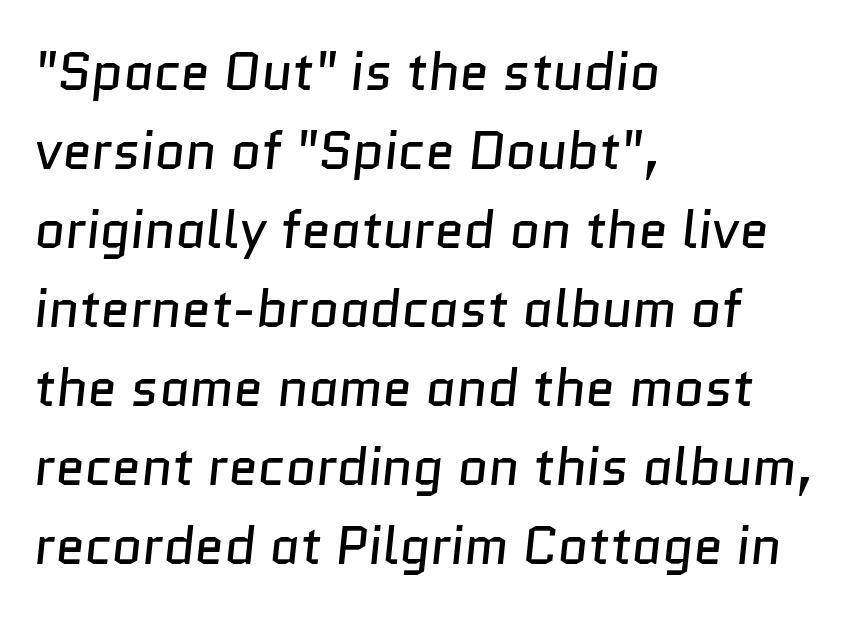
Q: Is the text bold? A: No.
Q: Is the typeface a serif or a sans-serif typeface? A: Sans-serif.
Q: Is the text underlined? A: No.
Q: How is the paragraph aligned? A: Left-aligned.
Q: Is the spacing between letters normal or unusually wide? A: Normal.
Q: Is the spacing between lines tight, normal or loose? A: Normal.
Q: Width (condensed, normal, or wide)? A: Normal.
Q: Stroke contrast? A: Low.
Q: x-height? A: Medium.
Q: Monospaced? A: No.
